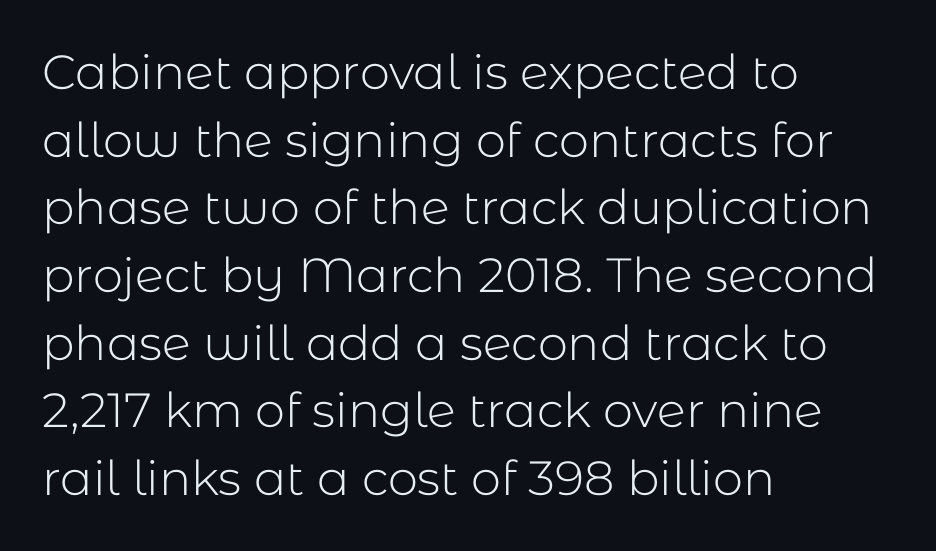
{"serif": "no", "italic": "no", "bold": "no", "weight": "light", "width": "normal", "stroke_contrast": "low", "x_height": "medium", "monospaced": "no", "underline": "no", "align": "left", "line_spacing": "normal", "line_spacing_ratio": 1.41, "letter_spacing": "normal", "letter_spacing_em": 0.0, "glyph_px": 48}
